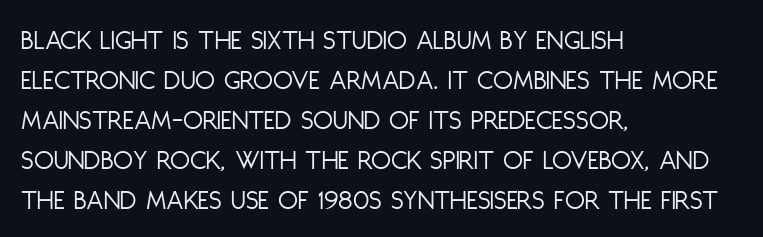
{"serif": "no", "italic": "no", "bold": "no", "weight": "light", "width": "condensed", "stroke_contrast": "low", "x_height": "large", "monospaced": "no", "underline": "no", "align": "left", "line_spacing": "normal", "line_spacing_ratio": 1.38, "letter_spacing": "normal", "letter_spacing_em": 0.0, "glyph_px": 29}
